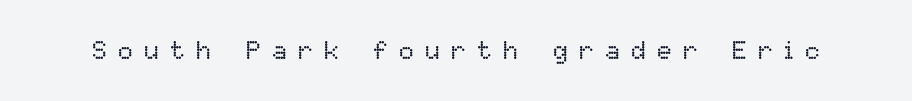
Spacing between characters has been opened up far beyond the box default. Check the space under the baseline: it is left empty. The axis of the letterforms is exactly vertical. The typesetting does not lean heavy: it is not bold.
